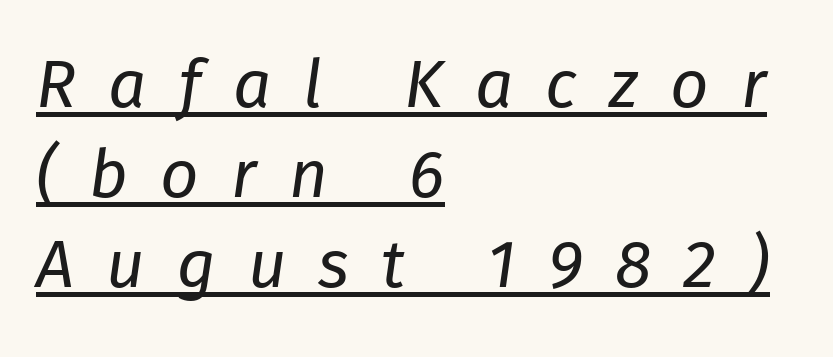
Slanted lettering throughout. Short and long lines alike share a common starting point at left. The passage shown is typed in a proportional face where columns would drift. Like a heading marked for emphasis, these lines bear an underscore. This block has exactly the height ordinary leading produces. Stems here are at most as thick as an everyday book face.
